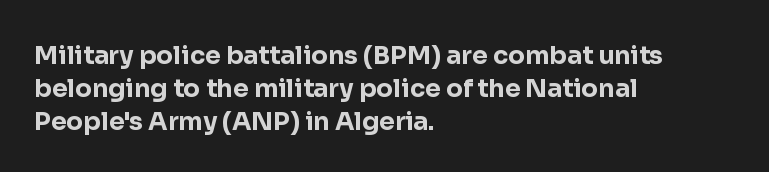
Q: Is the text bold? A: Yes.
Q: Is the text italic (slanted)? A: No, it is upright.
Q: Is the text underlined? A: No.
Q: How is the paragraph aligned? A: Left-aligned.
Q: Is the spacing between letters normal or unusually wide? A: Normal.
Q: Is the spacing between lines tight, normal or loose? A: Normal.
